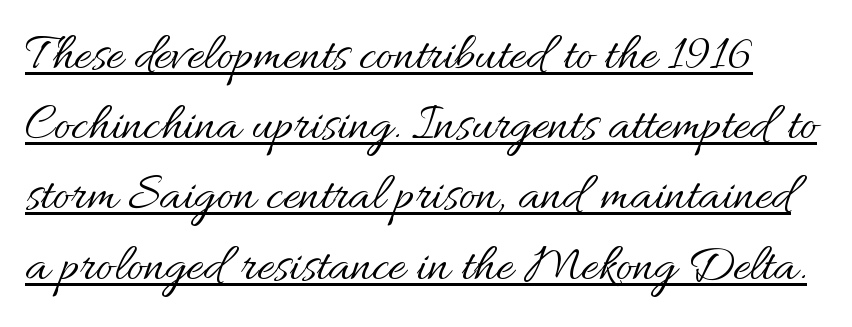
Q: Is the text bold? A: No.
Q: Is the text italic (slanted)? A: Yes.
Q: Is the text underlined? A: Yes.
Q: Is the spacing between letters normal or unusually wide? A: Normal.
Q: Is the spacing between lines tight, normal or loose? A: Normal.
Q: Width (condensed, normal, or wide)? A: Normal.
Q: Stroke contrast? A: Medium.
Q: x-height? A: Small.
Q: Monospaced? A: No.
